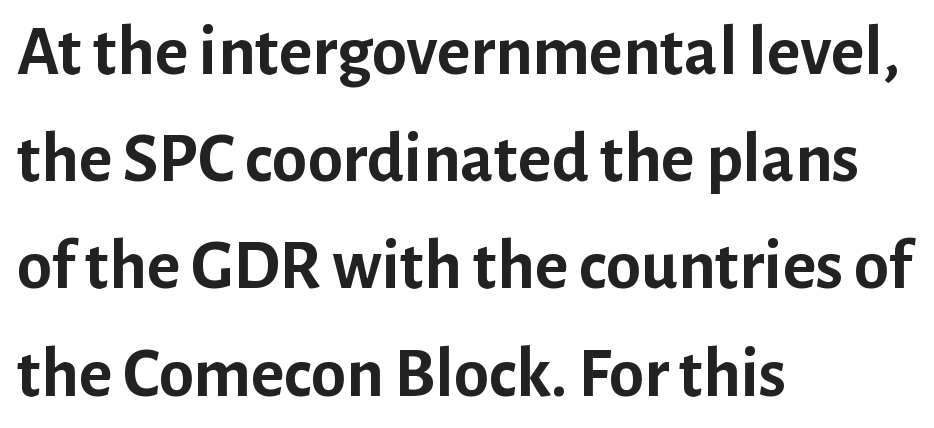
Q: Is the text bold? A: Yes.
Q: Is the text italic (slanted)? A: No, it is upright.
Q: Is the typeface a serif or a sans-serif typeface? A: Sans-serif.
Q: Is the text underlined? A: No.
Q: How is the paragraph aligned? A: Left-aligned.
Q: Is the spacing between letters normal or unusually wide? A: Normal.
Q: Is the spacing between lines tight, normal or loose? A: Normal.
Q: Width (condensed, normal, or wide)? A: Normal.
Q: Stroke contrast? A: Low.
Q: x-height? A: Medium.
Q: Monospaced? A: No.
